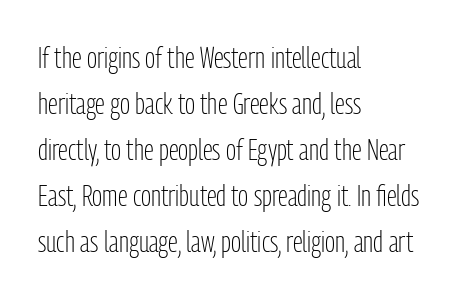
The image shows 30 px light, condensed sans-serif type, upright; set left-aligned, normal line spacing (1.53x), normal letter spacing, not underlined; low stroke contrast and a medium x-height.
